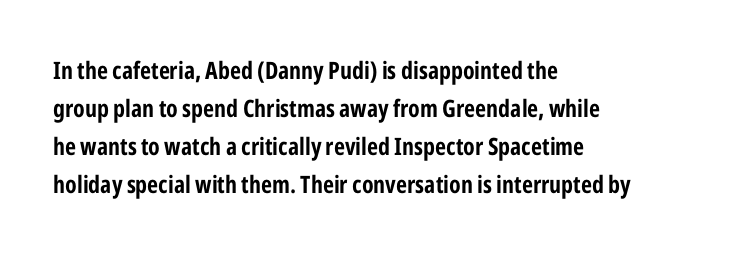
The image shows 24 px bold type, upright; set left-aligned, normal line spacing (1.58x), normal letter spacing, not underlined.
